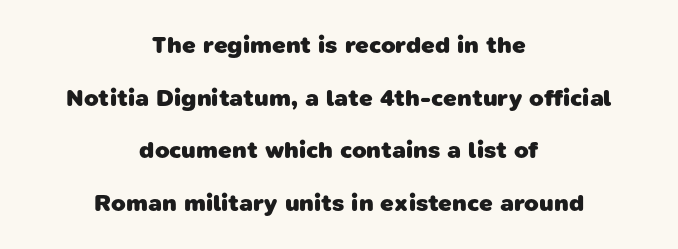
{"bold": "yes", "underline": "no", "align": "center", "line_spacing": "loose", "line_spacing_ratio": 2.19, "letter_spacing": "normal", "letter_spacing_em": 0.0, "glyph_px": 24}
